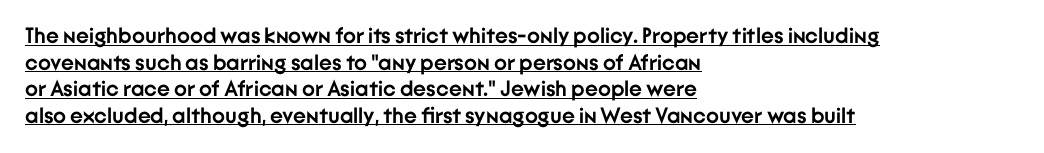
Q: Is the text bold? A: Yes.
Q: Is the text italic (slanted)? A: No, it is upright.
Q: Is the text underlined? A: Yes.
Q: How is the paragraph aligned? A: Left-aligned.
Q: Is the spacing between letters normal or unusually wide? A: Normal.
